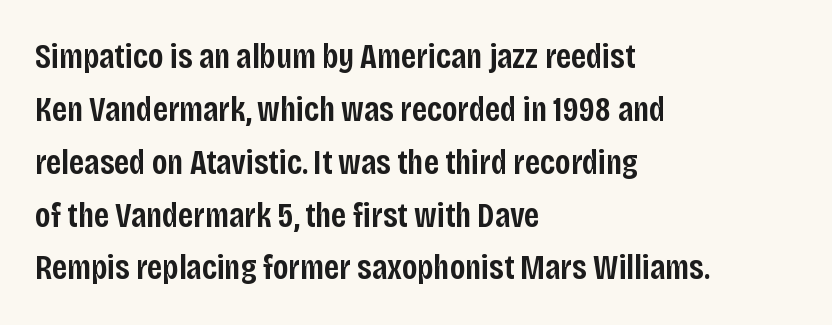
Does the type have serifs? No, each stem ends abruptly. It's the straight-up-and-down kind of type. The letterforms sit shoulder to shoulder at normal distance. Each row of text sits above clean, open space.
